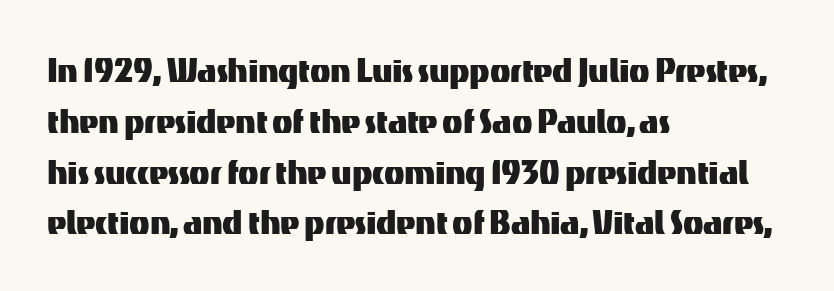
Q: Is the text italic (slanted)? A: No, it is upright.
Q: Is the typeface a serif or a sans-serif typeface? A: Sans-serif.
Q: Is the text underlined? A: No.
Q: How is the paragraph aligned? A: Left-aligned.
Q: Is the spacing between letters normal or unusually wide? A: Normal.
Q: Width (condensed, normal, or wide)? A: Normal.
Q: Stroke contrast? A: Medium.
Q: x-height? A: Medium.
Q: Monospaced? A: No.
